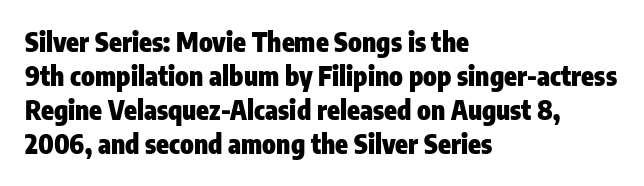
Q: Is the text bold? A: Yes.
Q: Is the text italic (slanted)? A: No, it is upright.
Q: Is the text underlined? A: No.
Q: How is the paragraph aligned? A: Left-aligned.
Q: Is the spacing between letters normal or unusually wide? A: Normal.
Q: Is the spacing between lines tight, normal or loose? A: Normal.
